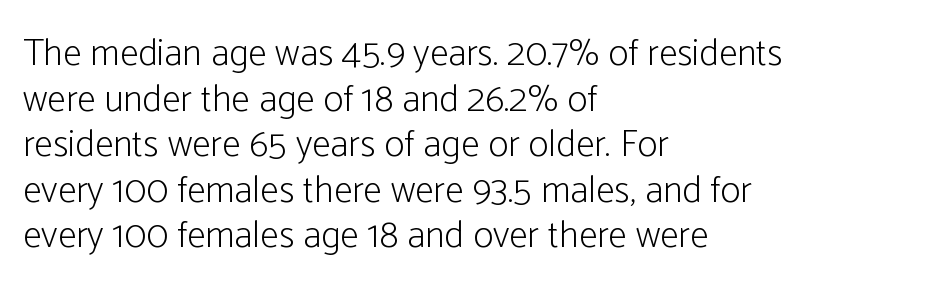
The image shows 38 px light, condensed sans-serif type, upright; set left-aligned, line spacing 1.2x, normal letter spacing, not underlined; low stroke contrast and a medium x-height.
